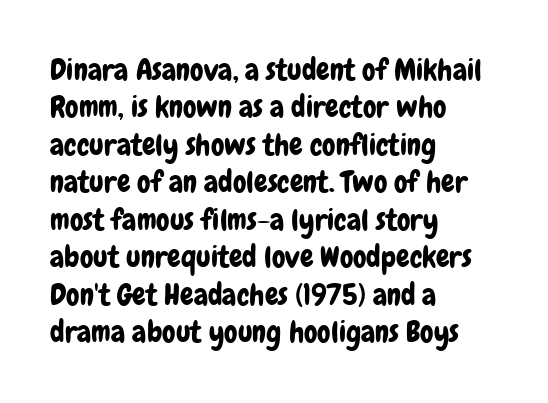
Q: Is the text italic (slanted)? A: No, it is upright.
Q: Is the typeface a serif or a sans-serif typeface? A: Sans-serif.
Q: Is the text underlined? A: No.
Q: How is the paragraph aligned? A: Left-aligned.
Q: Is the spacing between letters normal or unusually wide? A: Normal.
Q: Is the spacing between lines tight, normal or loose? A: Normal.
Q: Width (condensed, normal, or wide)? A: Condensed.
Q: Stroke contrast? A: Low.
Q: x-height? A: Medium.
Q: Monospaced? A: No.
